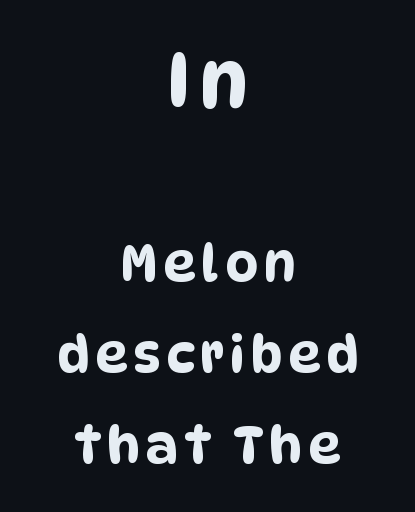
Note: no serifs on the glyphs. The lines are quadded center. The emphasis by scale lands on block number one, above. Each letter keeps its own natural width here, so spacing adapts to shape. Nobody drew a line under any word here.
